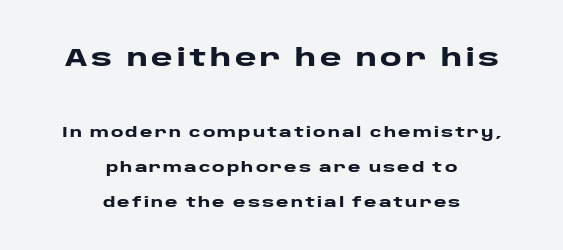
The image shows 26 px bold type, upright; set centered, loose line spacing (2.34x), not underlined; the first (top) block is 1.73x larger.
